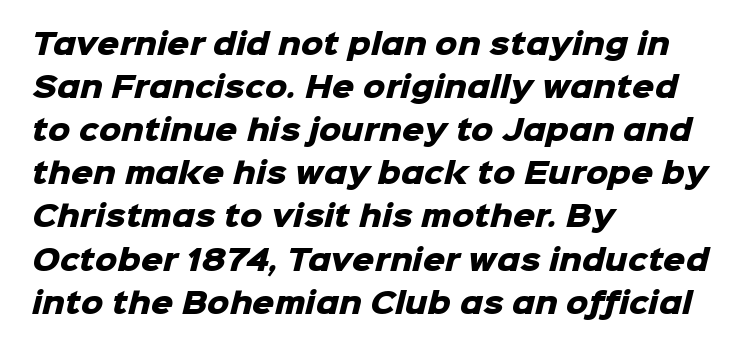
The image shows 28 px heavy sans-serif type; set left-aligned, normal line spacing (1.54x), normal letter spacing, not underlined; low stroke contrast and a medium x-height.
